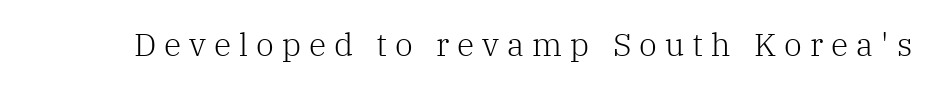
{"serif": "yes", "italic": "no", "bold": "no", "weight": "light", "width": "normal", "stroke_contrast": "low", "x_height": "medium", "monospaced": "no", "underline": "no", "letter_spacing": "wide", "letter_spacing_em": 0.25, "glyph_px": 32}
